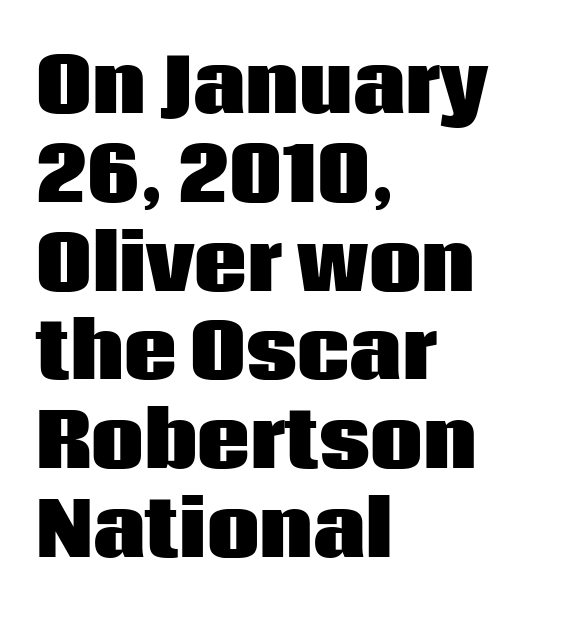
Emphasis by weight is at full strength: bold. A typesetter would label this face a sans. Check the space under the baseline: it is left empty. How are the letters spaced? Ordinarily, with no added tracking. A student would call this left alignment; a typographer would say flush left, rag right. Character widths vary here, with narrow letters taking less room than wide ones.
